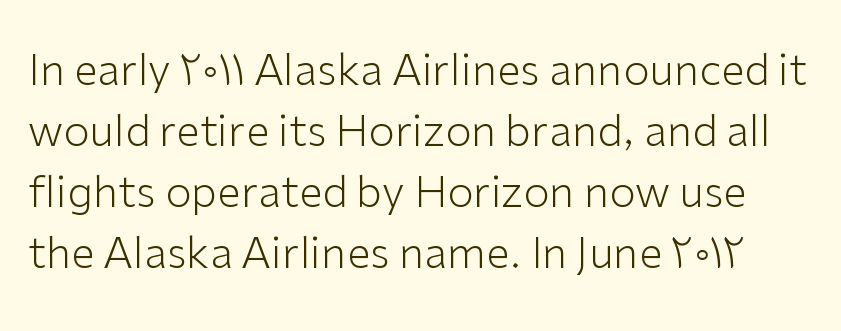
Q: Is the text bold? A: No.
Q: Is the text italic (slanted)? A: No, it is upright.
Q: Is the typeface a serif or a sans-serif typeface? A: Sans-serif.
Q: Is the text underlined? A: No.
Q: Is the spacing between letters normal or unusually wide? A: Normal.
Q: Is the spacing between lines tight, normal or loose? A: Normal.
Q: Width (condensed, normal, or wide)? A: Normal.
Q: Stroke contrast? A: Low.
Q: x-height? A: Medium.
Q: Monospaced? A: No.
